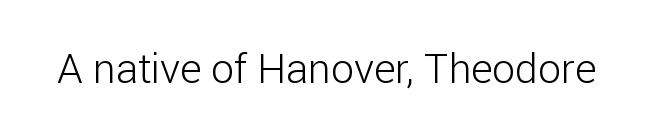
{"serif": "no", "italic": "no", "bold": "no", "weight": "light", "width": "normal", "stroke_contrast": "low", "x_height": "medium", "monospaced": "no", "underline": "no", "letter_spacing": "normal", "letter_spacing_em": 0.0, "glyph_px": 41}
